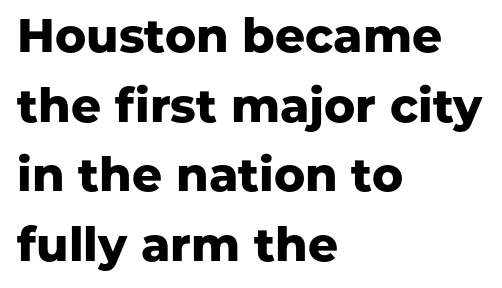
{"serif": "no", "italic": "no", "bold": "yes", "weight": "heavy", "width": "normal", "stroke_contrast": "low", "x_height": "medium", "monospaced": "no", "underline": "no", "align": "left", "line_spacing": "normal", "line_spacing_ratio": 1.48, "letter_spacing": "normal", "letter_spacing_em": 0.0, "glyph_px": 47}
